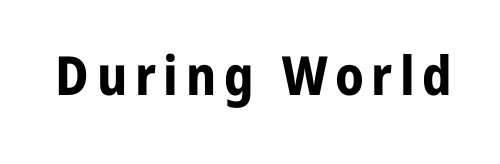
Note: no serifs on the glyphs. Has an underline been added? It has not. Unlike italic type, these characters show no tilt at all. Spacing verdict: proportional, widths tailored to each character.
